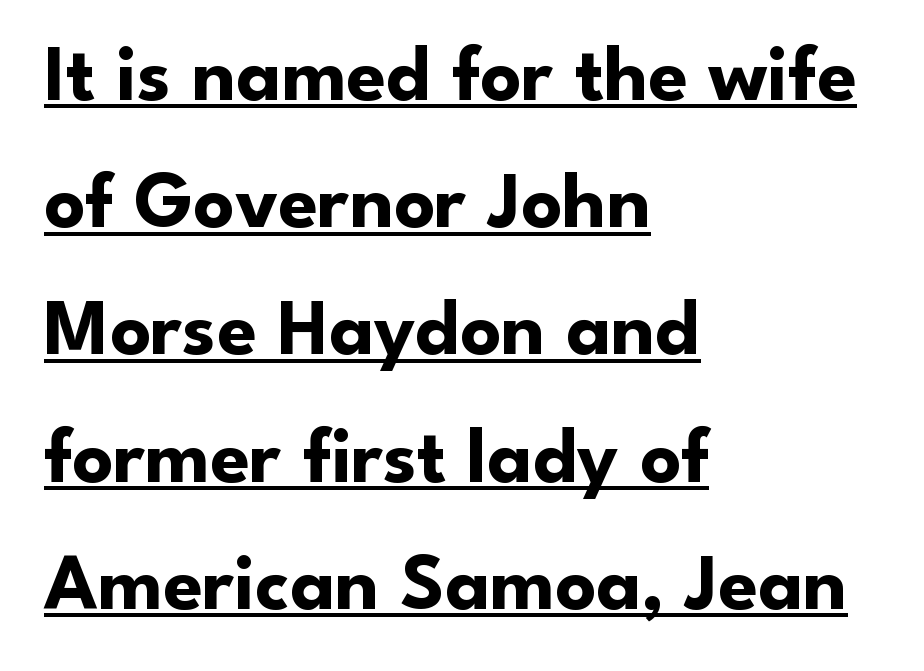
Q: Is the text bold? A: Yes.
Q: Is the text italic (slanted)? A: No, it is upright.
Q: Is the typeface a serif or a sans-serif typeface? A: Sans-serif.
Q: Is the text underlined? A: Yes.
Q: How is the paragraph aligned? A: Left-aligned.
Q: Is the spacing between letters normal or unusually wide? A: Normal.
Q: Is the spacing between lines tight, normal or loose? A: Normal.
Q: Width (condensed, normal, or wide)? A: Normal.
Q: Stroke contrast? A: Low.
Q: x-height? A: Small.
Q: Monospaced? A: No.
